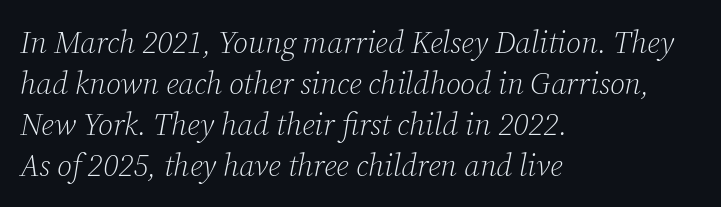
Unlike a clean sans, this face finishes its strokes with serifs. The letters advance in unequal steps, a hallmark of proportional type. Would a proofreader flag this as italicized? Yes. Letters rest on an invisible, unmarked baseline. Compared with typical body copy, the letter spacing here is the same.
